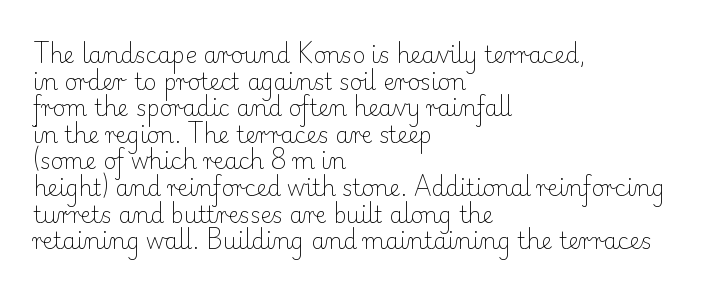
The face used here is rendered with its standard letterfit. The rag falls on the right side of this text block. The typeface has the unassuming heft of standard copy or less. Italic: no, the glyphs are upright roman.
